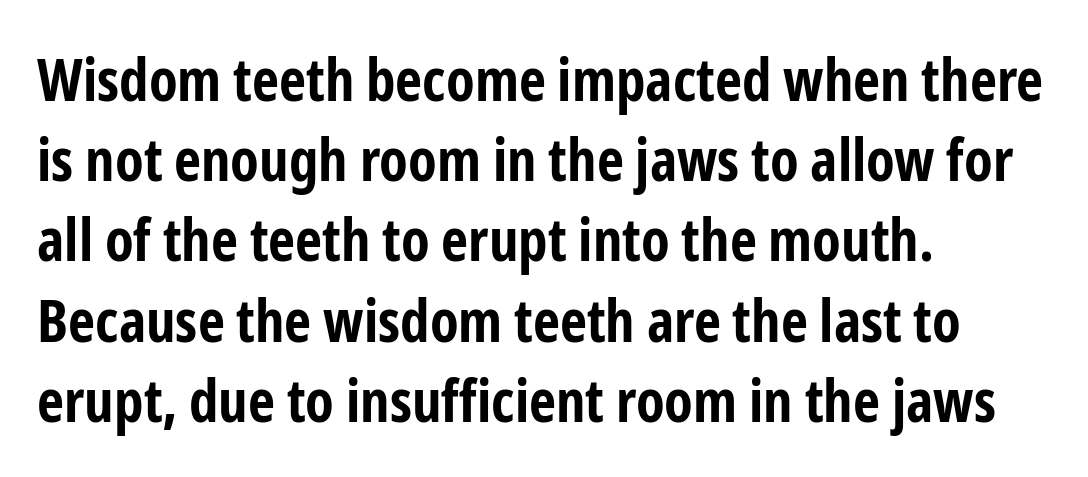
Characters remain perfectly vertical along every line. Just letters on the line, the space beneath them empty. A typesetter would call this zero additional tracking. Is this a fixed-width face? No — the glyphs have proportional, varying widths. How would I describe the line gaps? Plain and ordinary. The strokes are fattened all the way to bold.
